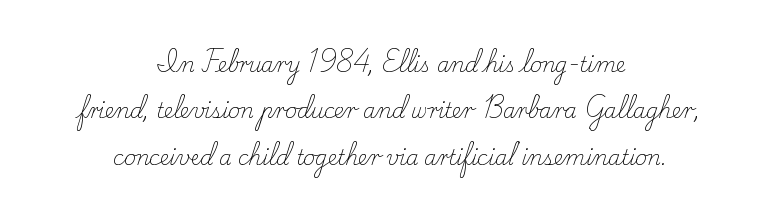
These lines stack symmetrically, like a column narrowing and widening about its center. No letter is thick-stroked: the sample isn't bold. Each new line begins a long way beneath the previous one. Look at the tracking — it's just the regular setting, nothing added.
